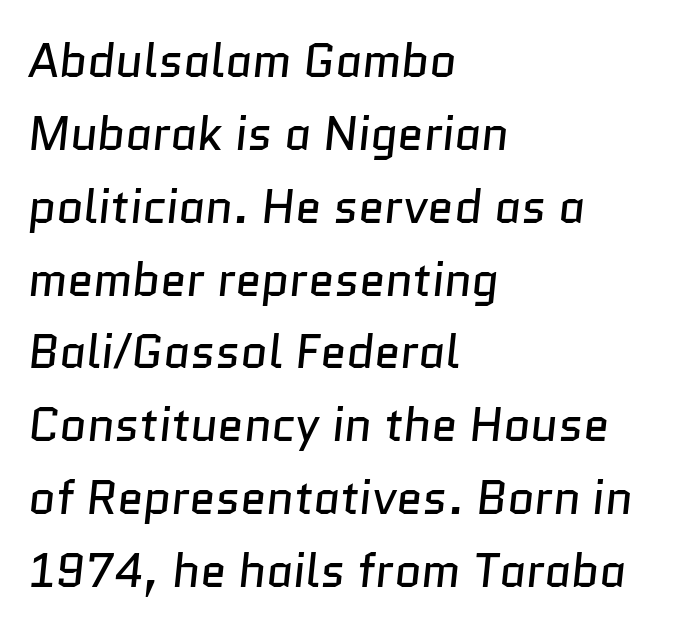
Q: Is the text bold? A: No.
Q: Is the typeface a serif or a sans-serif typeface? A: Sans-serif.
Q: Is the text underlined? A: No.
Q: How is the paragraph aligned? A: Left-aligned.
Q: Is the spacing between letters normal or unusually wide? A: Normal.
Q: Is the spacing between lines tight, normal or loose? A: Normal.
Q: Width (condensed, normal, or wide)? A: Normal.
Q: Stroke contrast? A: Low.
Q: x-height? A: Medium.
Q: Monospaced? A: No.
